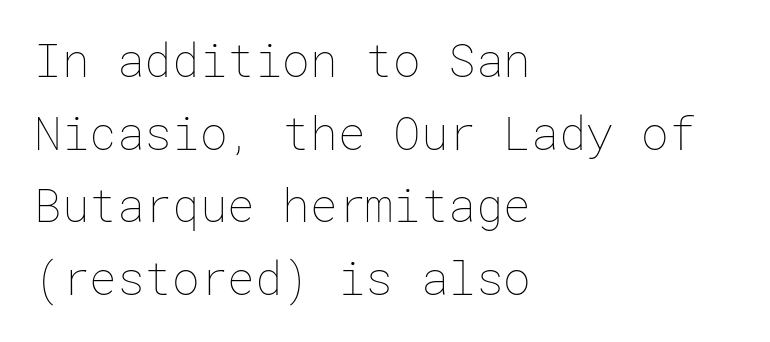
Nobody touched the tracking dial on this one. Unlike italic type, these characters show no tilt at all. Summary of weight: not heavy and not bold. Does the leading feel generous? No, just average. This rendering uses left alignment, leaving the right contour irregular. Honestly, there is no underline to notice here at all.
